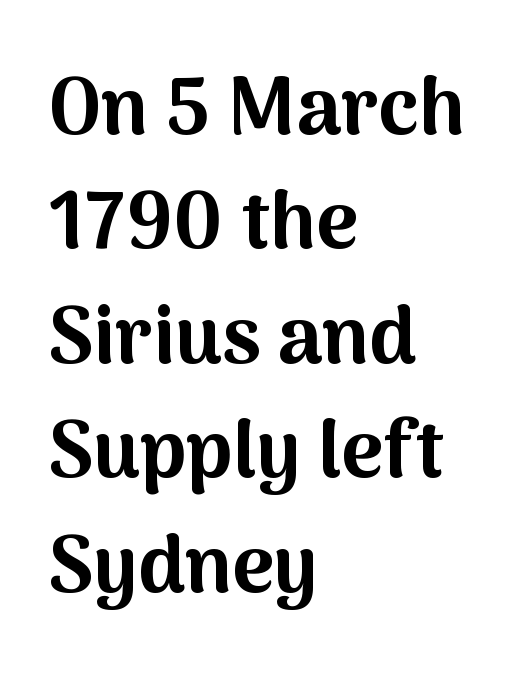
{"serif": "no", "italic": "no", "bold": "yes", "weight": "bold", "width": "normal", "stroke_contrast": "medium", "x_height": "medium", "monospaced": "no", "underline": "no", "align": "left", "line_spacing": "normal", "line_spacing_ratio": 1.43, "letter_spacing": "normal", "letter_spacing_em": 0.0, "glyph_px": 80}
